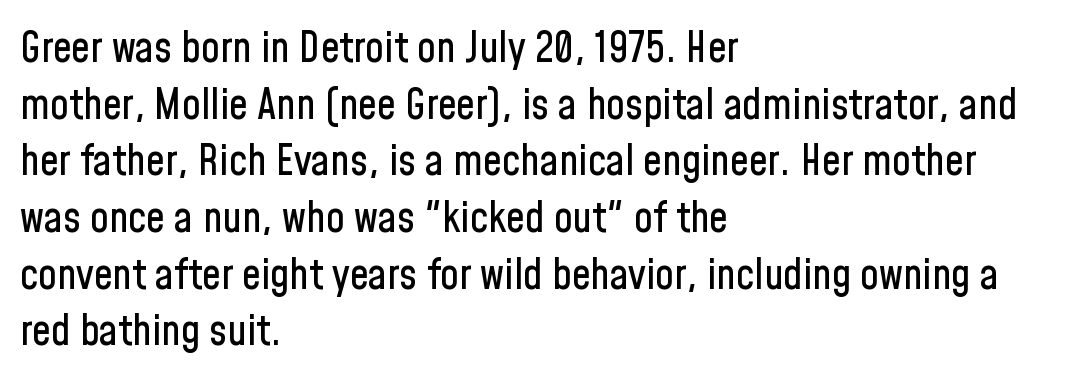
{"serif": "no", "italic": "no", "width": "condensed", "stroke_contrast": "low", "x_height": "medium", "monospaced": "no", "underline": "no", "align": "left", "line_spacing": "normal", "line_spacing_ratio": 1.35, "letter_spacing": "normal", "letter_spacing_em": 0.0, "glyph_px": 42}
